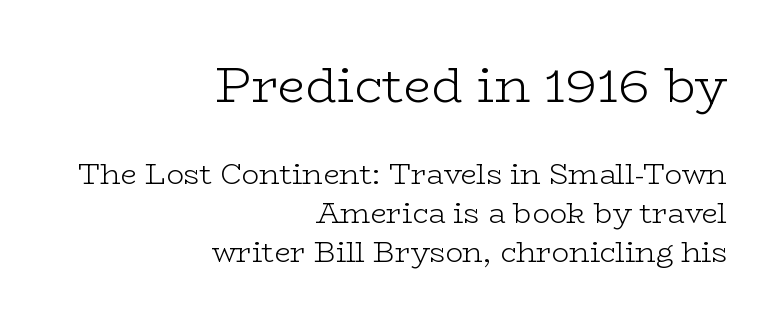
The words here are not underlined. The more generous point size was reserved for the upper chunk. Weight class: somewhere from thin through regular. Short and long lines alike share a common ending point at right. The letters stand upright; this is a roman face. The tracking reads as untouched default to a designer's eye.
